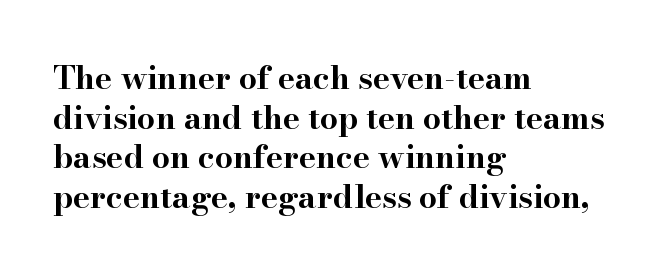
The image shows 32 px bold, wide serif type, upright; set left-aligned, line spacing 1.24x, normal letter spacing, not underlined; high stroke contrast and a small x-height.
